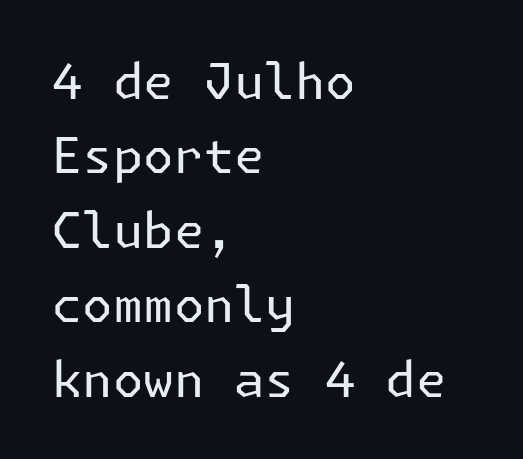
Rule under the text: the space is simply empty. The strokes are not fattened; the text isn't bold. These lines keep a tight, regular rhythm from letter to letter. Check where the strokes stop: nothing finishes them off — pure sans.
